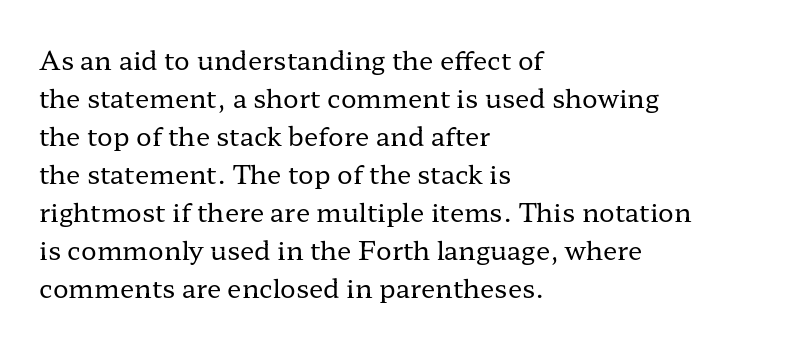
The image shows 26 px text type, upright; set left-aligned, normal line spacing (1.46x), normal letter spacing, not underlined.
